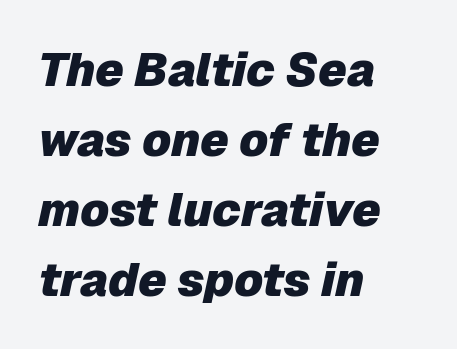
Nobody touched the tracking dial on this one. Slanted lettering throughout. A clean baseline with only descenders dipping below it. Line starts are locked; line ends wander.
